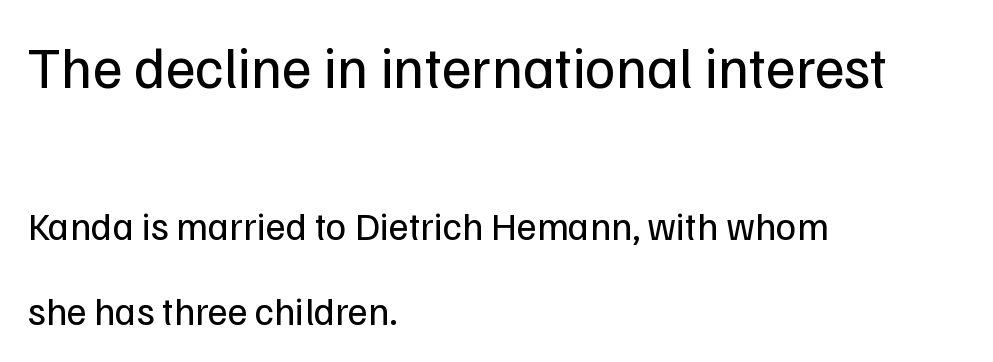
Here the first block reads like a headline and the second like body copy. These lines are rendered in a variable-pitch font. Counters stay open thanks to moderate or lighter strokes. The specimen reads as upright at a glance. Default kerning and tracking; the words read as compact shapes.
